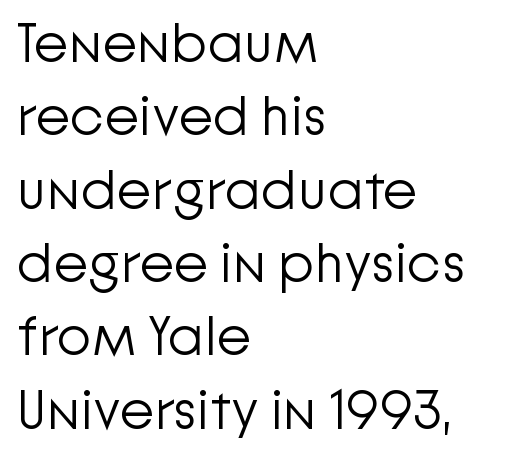
The image shows 56 px light sans-serif type, upright; set left-aligned, normal line spacing (1.31x), normal letter spacing, not underlined; low stroke contrast and a medium x-height.
